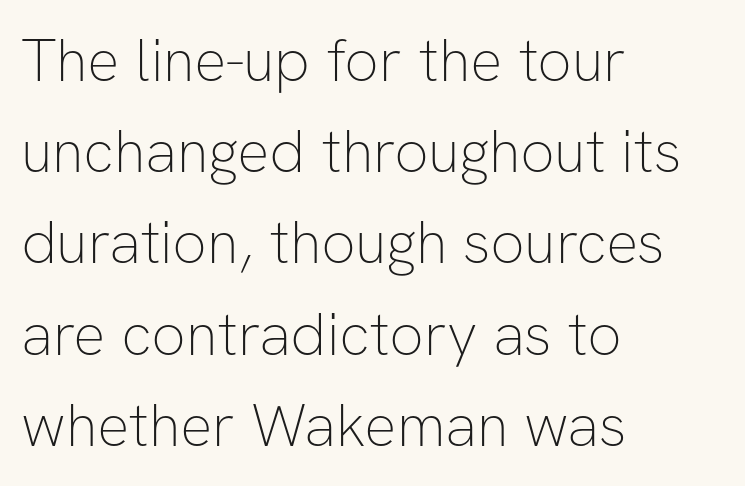
Q: Is the text bold? A: No.
Q: Is the text italic (slanted)? A: No, it is upright.
Q: Is the typeface a serif or a sans-serif typeface? A: Sans-serif.
Q: Is the text underlined? A: No.
Q: How is the paragraph aligned? A: Left-aligned.
Q: Is the spacing between letters normal or unusually wide? A: Normal.
Q: Is the spacing between lines tight, normal or loose? A: Normal.
Q: Width (condensed, normal, or wide)? A: Normal.
Q: Stroke contrast? A: Low.
Q: x-height? A: Medium.
Q: Monospaced? A: No.
